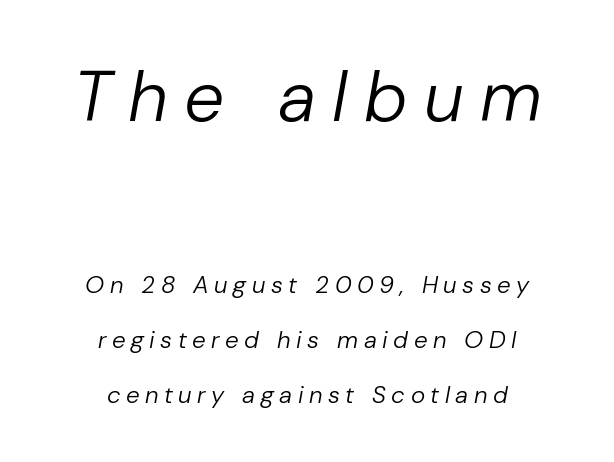
Q: Is the text bold? A: No.
Q: Is the text italic (slanted)? A: Yes, it leans right by about 10 degrees.
Q: Is the text underlined? A: No.
Q: How is the paragraph aligned? A: Centered.
Q: Is the spacing between letters normal or unusually wide? A: Unusually wide.
Q: Is the spacing between lines tight, normal or loose? A: Loose.
Q: Which block of text is set in a larger size, the first (top) or the second (bottom)? A: The first (top) one.
Q: Width (condensed, normal, or wide)? A: Normal.
Q: Stroke contrast? A: Low.
Q: x-height? A: Medium.
Q: Monospaced? A: No.
